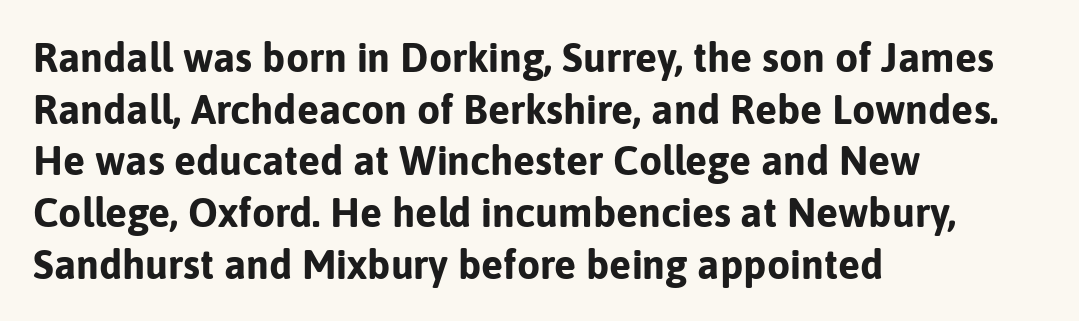
{"serif": "no", "italic": "no", "bold": "yes", "weight": "bold", "width": "normal", "stroke_contrast": "low", "x_height": "medium", "monospaced": "no", "underline": "no", "align": "left", "line_spacing": "normal", "line_spacing_ratio": 1.26, "letter_spacing": "normal", "letter_spacing_em": 0.0, "glyph_px": 41}
